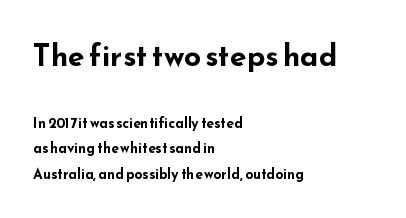
Q: Is the text bold? A: Yes.
Q: Is the text italic (slanted)? A: No, it is upright.
Q: Is the typeface a serif or a sans-serif typeface? A: Sans-serif.
Q: Is the text underlined? A: No.
Q: How is the paragraph aligned? A: Left-aligned.
Q: Is the spacing between letters normal or unusually wide? A: Normal.
Q: Which block of text is set in a larger size, the first (top) or the second (bottom)? A: The first (top) one.
Q: Width (condensed, normal, or wide)? A: Wide.
Q: Stroke contrast? A: Low.
Q: x-height? A: Small.
Q: Monospaced? A: No.
